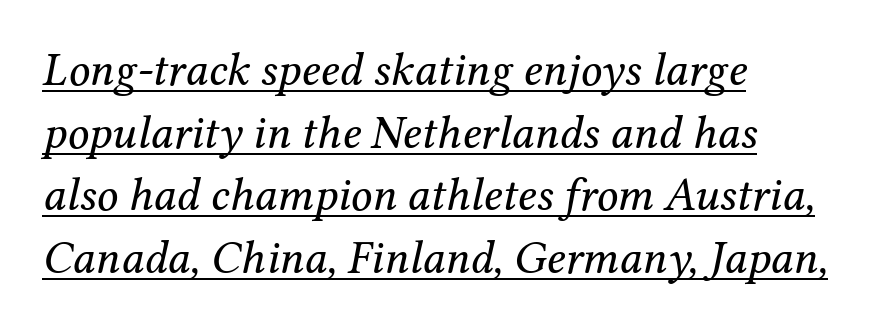
No chunkiness to these letters — they're not bold. Italic? Definitely — the glyphs are oblique. If you measured baseline to baseline, you'd find a middling distance. The rendering uses natural spacing where letterforms have individual widths. Somebody hit Ctrl+U on this one — the words are underlined. Serif or sans? Serif — the stroke terminals have little feet.
